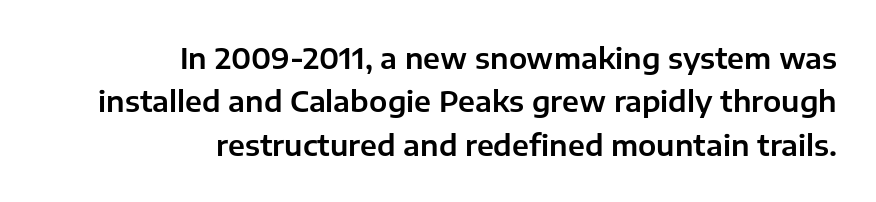
Summary of vertical rhythm: regular, with standard interline spacing. Regarding serifs, this sample does without them. A typesetter would call this proportional, since set widths differ per character. Has an underline been added? It has not. Alignment: flush right. A typesetter would mark this as roman, not italic.
